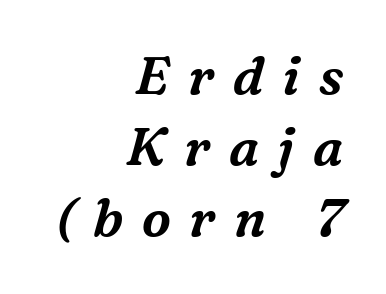
A bare baseline throughout the passage. Proportional: the letters do not fall into vertical columns. Substantial extra tracking has been applied to these lines. Regarding serifs, this sample has them. The specimen reads as italic at a glance.
